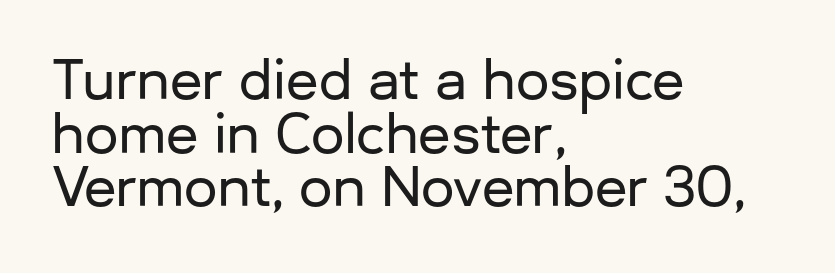
{"serif": "no", "italic": "no", "width": "normal", "stroke_contrast": "low", "x_height": "medium", "monospaced": "no", "underline": "no", "align": "left", "line_spacing": "tight", "line_spacing_ratio": 1.01, "letter_spacing": "normal", "letter_spacing_em": 0.0, "glyph_px": 53}
